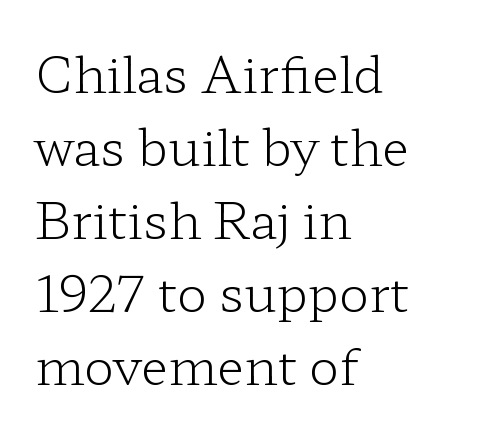
{"serif": "yes", "italic": "no", "bold": "no", "weight": "light", "width": "wide", "stroke_contrast": "low", "x_height": "medium", "monospaced": "no", "underline": "no", "align": "left", "line_spacing": "normal", "line_spacing_ratio": 1.46, "letter_spacing": "normal", "letter_spacing_em": 0.0, "glyph_px": 50}
